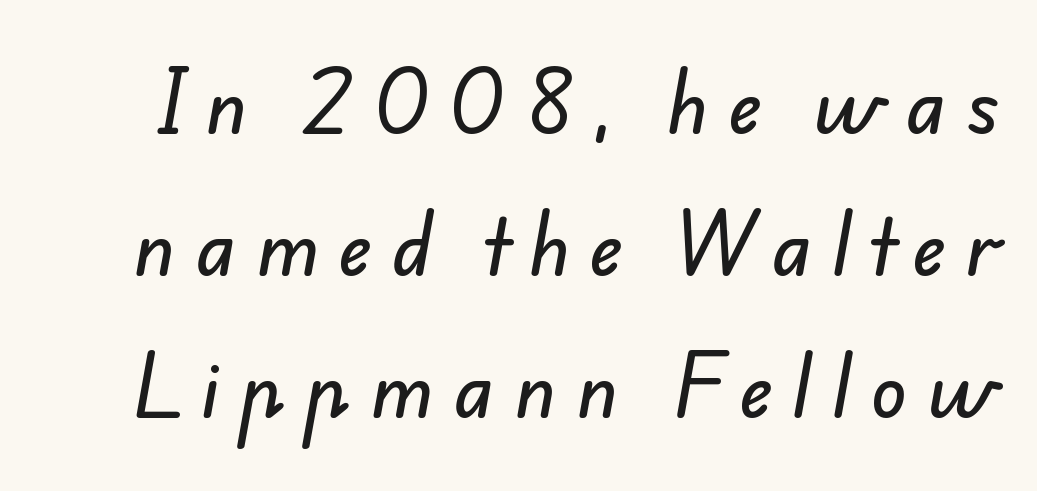
{"serif": "no", "width": "normal", "stroke_contrast": "low", "x_height": "small", "monospaced": "no", "underline": "no", "line_spacing": "loose", "line_spacing_ratio": 1.92, "letter_spacing": "wide", "letter_spacing_em": 0.27, "glyph_px": 74}
